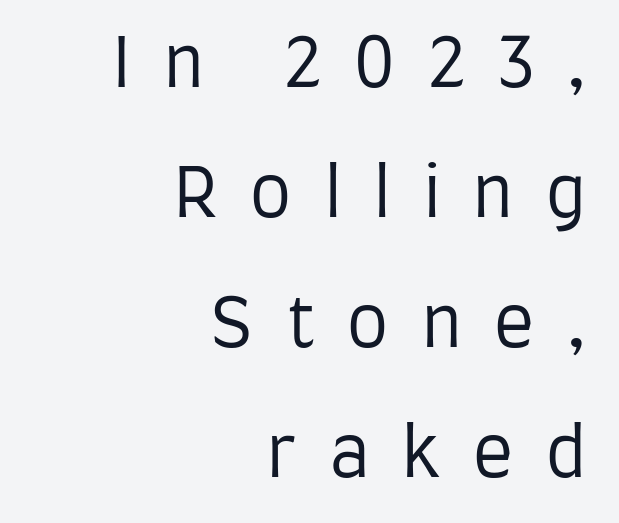
{"serif": "no", "italic": "no", "bold": "no", "weight": "regular", "width": "condensed", "stroke_contrast": "low", "x_height": "large", "monospaced": "no", "underline": "no", "align": "right", "line_spacing": "loose", "line_spacing_ratio": 1.91, "letter_spacing": "wide", "letter_spacing_em": 0.46, "glyph_px": 68}
